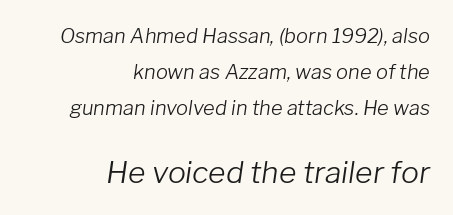
Observe the lean: these are italic letterforms. Of the two passages, the one underneath uses the larger point size. Is this a fixed-width face? No — the glyphs have proportional, varying widths. Tracking here is standard; glyphs follow each other at the usual distance. Summary of weight: not heavy and not bold. Layout note: lines flush right.
